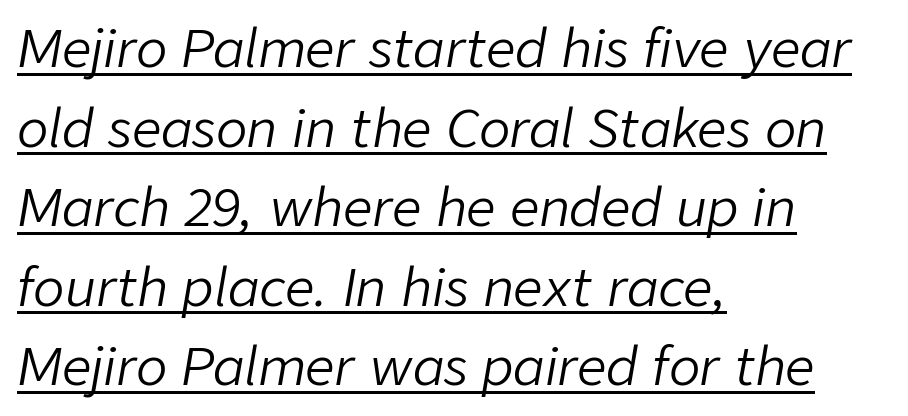
{"italic": "yes", "lean": "right", "slant_degrees": 9, "bold": "no", "weight": "light", "width": "normal", "stroke_contrast": "low", "x_height": "medium", "monospaced": "no", "underline": "yes", "align": "left", "line_spacing": "normal", "line_spacing_ratio": 1.53, "letter_spacing": "normal", "letter_spacing_em": 0.0, "glyph_px": 52}
